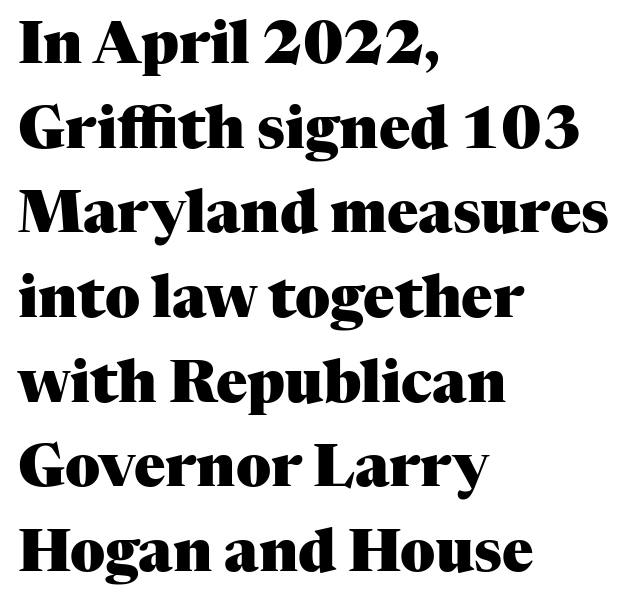
Q: Is the text bold? A: Yes.
Q: Is the text italic (slanted)? A: No, it is upright.
Q: Is the typeface a serif or a sans-serif typeface? A: Serif.
Q: Is the text underlined? A: No.
Q: How is the paragraph aligned? A: Left-aligned.
Q: Is the spacing between letters normal or unusually wide? A: Normal.
Q: Is the spacing between lines tight, normal or loose? A: Normal.
Q: Width (condensed, normal, or wide)? A: Normal.
Q: Stroke contrast? A: Medium.
Q: x-height? A: Medium.
Q: Monospaced? A: No.
